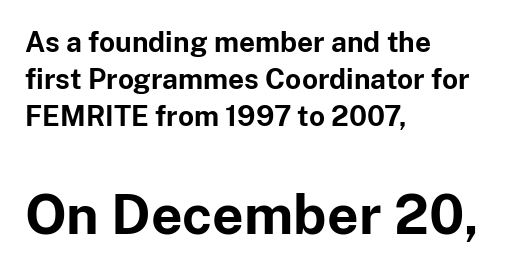
The following chunk of copy outweighs the initial chunk in type size. Italic? Not at all — the glyphs are vertical. A clean baseline with only descenders dipping below it. The letters sit at their default tracking, neither squeezed nor spread. Is the type bold? Yes — the strokes are clearly thick and heavy. Letterform terminals end flat and unadorned throughout the passage.
